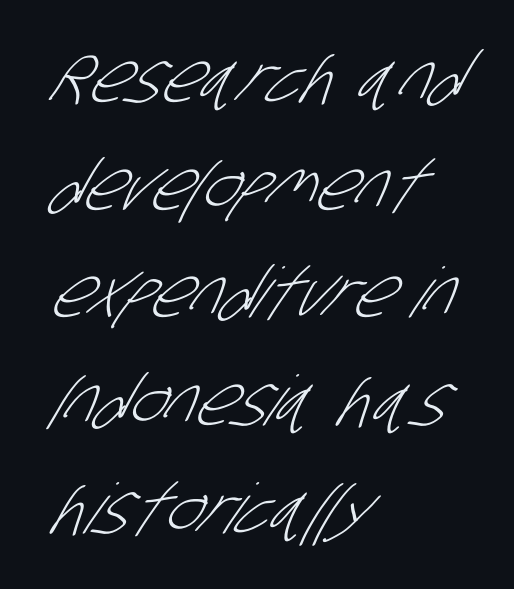
The image shows 69 px light, condensed sans-serif type; set left-aligned, normal line spacing (1.56x), normal letter spacing, not underlined; low stroke contrast and a large x-height.
